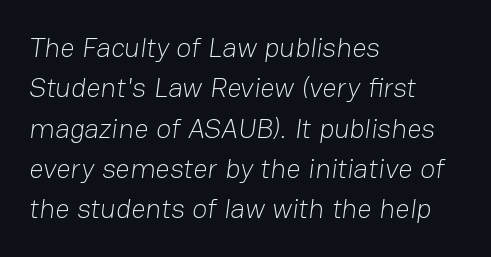
Each word holds together tightly as a unit, with standard inter-letter gaps. The weight would be labelled regular, book, light, or lighter still. Descenders are the only things crossing below the line. The letters advance in unequal steps, a hallmark of proportional type.
